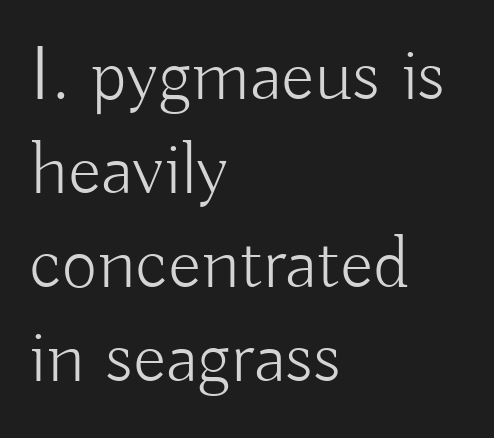
Q: Is the text bold? A: No.
Q: Is the text italic (slanted)? A: No, it is upright.
Q: Is the typeface a serif or a sans-serif typeface? A: Sans-serif.
Q: Is the text underlined? A: No.
Q: How is the paragraph aligned? A: Left-aligned.
Q: Is the spacing between letters normal or unusually wide? A: Normal.
Q: Width (condensed, normal, or wide)? A: Normal.
Q: Stroke contrast? A: Low.
Q: x-height? A: Small.
Q: Monospaced? A: No.
